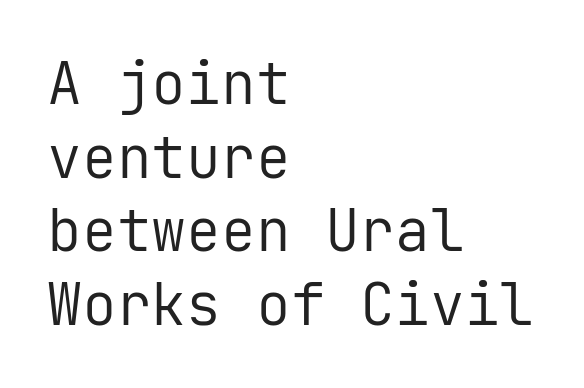
Q: Is the text bold? A: No.
Q: Is the text italic (slanted)? A: No, it is upright.
Q: Is the typeface a serif or a sans-serif typeface? A: Sans-serif.
Q: Is the text underlined? A: No.
Q: How is the paragraph aligned? A: Left-aligned.
Q: Is the spacing between letters normal or unusually wide? A: Normal.
Q: Is the spacing between lines tight, normal or loose? A: Normal.
Q: Width (condensed, normal, or wide)? A: Normal.
Q: Stroke contrast? A: Low.
Q: x-height? A: Medium.
Q: Monospaced? A: Yes.
